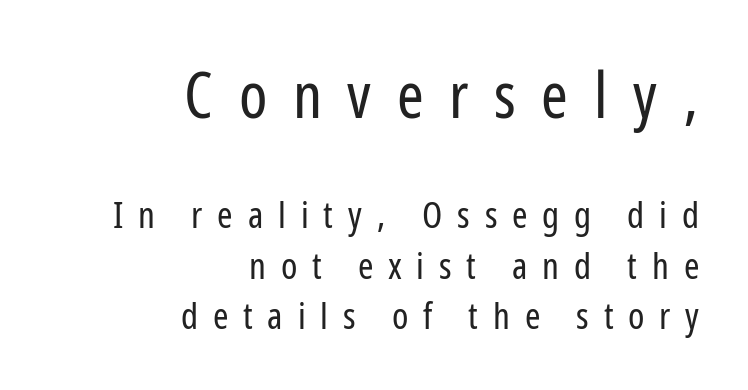
{"serif": "no", "italic": "no", "bold": "no", "weight": "regular", "width": "condensed", "stroke_contrast": "low", "x_height": "medium", "monospaced": "no", "underline": "no", "align": "right", "line_spacing": "normal", "line_spacing_ratio": 1.37, "letter_spacing": "wide", "letter_spacing_em": 0.4, "larger_block": "first", "size_ratio": 1.73, "glyph_px": 64}
